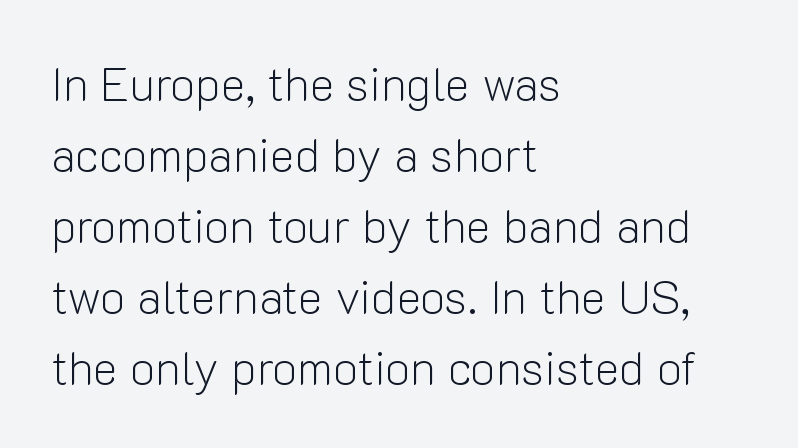
The image shows 47 px light sans-serif type, upright; set left-aligned, normal line spacing (1.51x), normal letter spacing, not underlined; low stroke contrast and a medium x-height.
